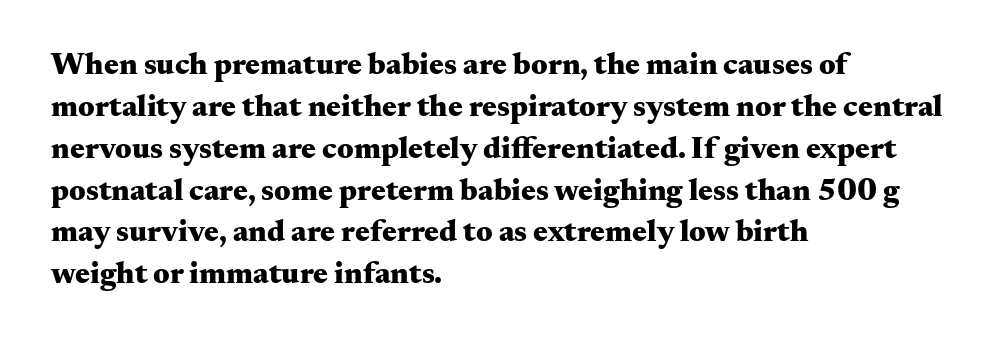
Q: Is the text bold? A: Yes.
Q: Is the text italic (slanted)? A: No, it is upright.
Q: Is the typeface a serif or a sans-serif typeface? A: Serif.
Q: Is the text underlined? A: No.
Q: How is the paragraph aligned? A: Left-aligned.
Q: Is the spacing between letters normal or unusually wide? A: Normal.
Q: Is the spacing between lines tight, normal or loose? A: Normal.
Q: Width (condensed, normal, or wide)? A: Wide.
Q: Stroke contrast? A: Medium.
Q: x-height? A: Small.
Q: Monospaced? A: No.
